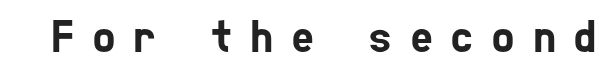
Letterform terminals end flat and unadorned throughout the passage. Glyph-to-glyph distance is far greater than everyday printed text. Note the varied advance widths — an 'i' is clearly narrower than an 'm'. Decoration check: the copy has no underline.
